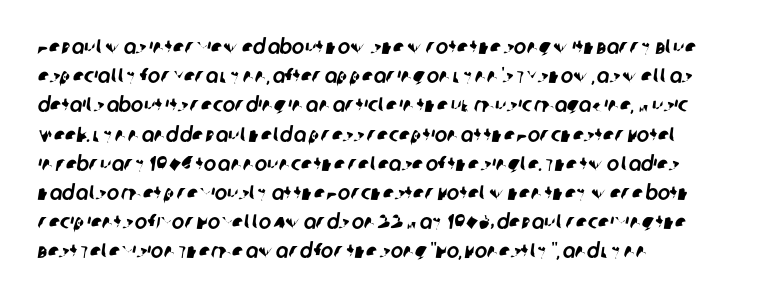
The image shows 21 px text type; set left-aligned, normal line spacing (1.39x), normal letter spacing, not underlined.
